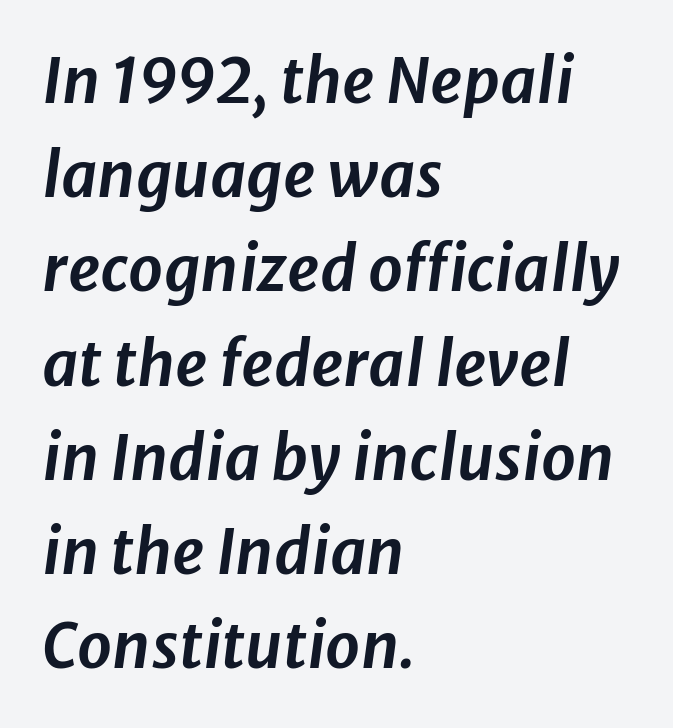
The image shows 62 px text type, italic (leaning right); set left-aligned, normal line spacing (1.52x), normal letter spacing, not underlined; low stroke contrast and a medium x-height.
